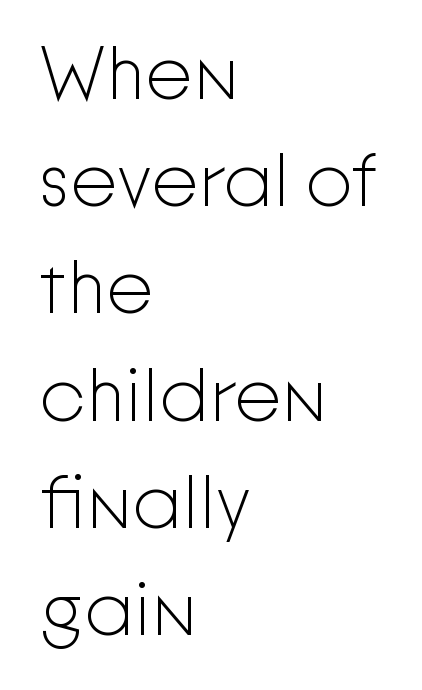
Here the designer chose a conventional face with non-uniform glyph widths. Leading: standard. Which margin do the lines hug? The left one — the right edge is uneven. Ascenders rise straight up at ninety degrees.
